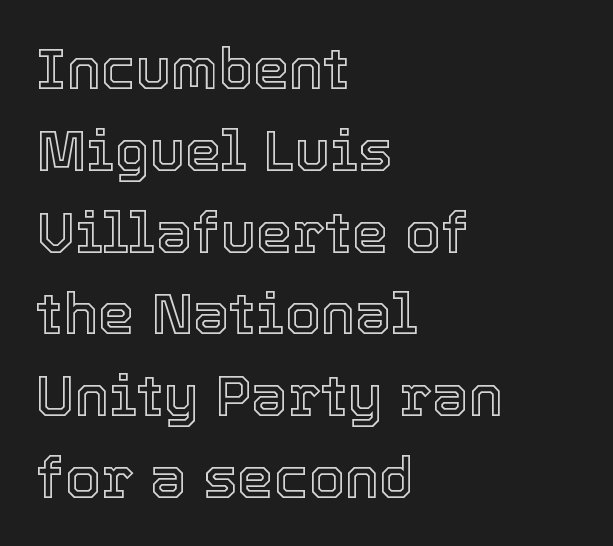
A typesetter would call this zero additional tracking. Honestly, the row spacing looks completely unremarkable. Here the designer chose a conventional face with non-uniform glyph widths. Vertical strokes here are truly vertical. This sample is left-justified, so line endings fall wherever the words run out. Decoration check: the copy has no underline.
